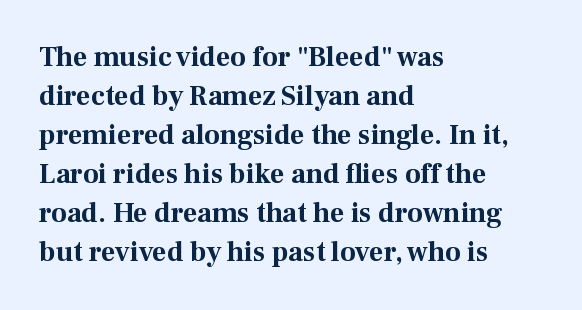
Between one letter and the next there's only the usual sliver of space. Heft: maximum for text — a bold. A clean baseline with only descenders dipping below it. If you drew a line through each stem, it would be perfectly vertical. Each line starts at the same left margin while the right side varies.
